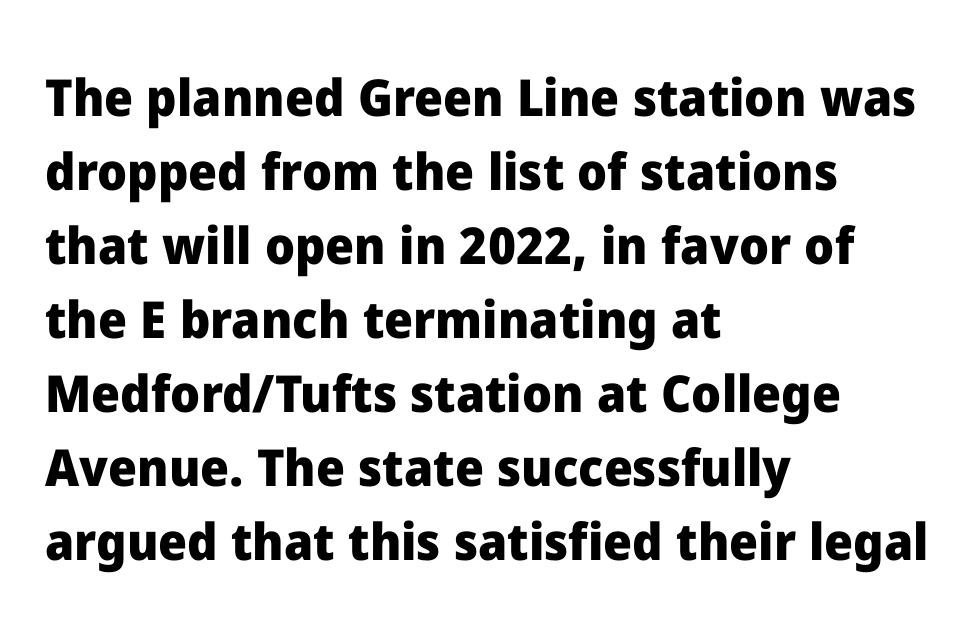
The image shows 51 px heavy sans-serif type, upright; set left-aligned, normal line spacing (1.45x), normal letter spacing, not underlined; low stroke contrast and a medium x-height.
